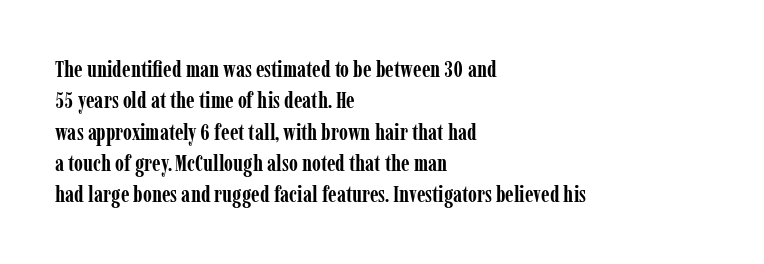
{"italic": "no", "bold": "yes", "underline": "no", "align": "left", "line_spacing": "normal", "line_spacing_ratio": 1.36, "letter_spacing": "normal", "letter_spacing_em": 0.0, "glyph_px": 23}
